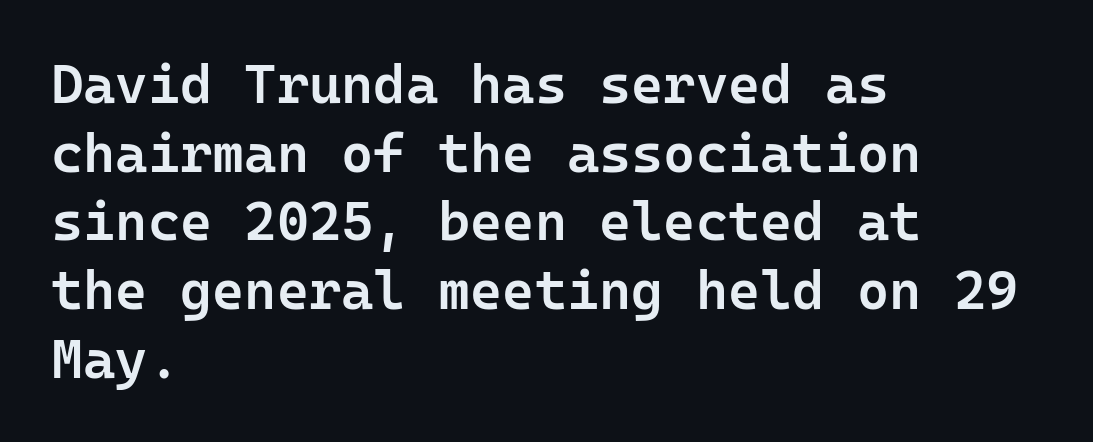
{"serif": "no", "italic": "no", "bold": "semi", "weight": "semibold", "width": "normal", "stroke_contrast": "low", "x_height": "medium", "underline": "no", "align": "left", "line_spacing": "normal", "line_spacing_ratio": 1.25, "letter_spacing": "normal", "letter_spacing_em": 0.0, "glyph_px": 55}
